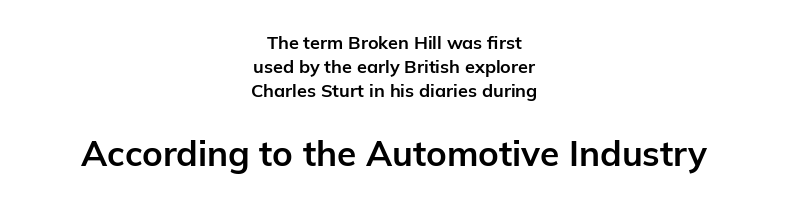
{"serif": "no", "italic": "no", "bold": "yes", "weight": "bold", "width": "normal", "stroke_contrast": "low", "x_height": "medium", "monospaced": "no", "underline": "no", "align": "center", "line_spacing": "normal", "line_spacing_ratio": 1.34, "letter_spacing": "normal", "letter_spacing_em": 0.0, "larger_block": "second", "size_ratio": 1.94, "glyph_px": 35}
